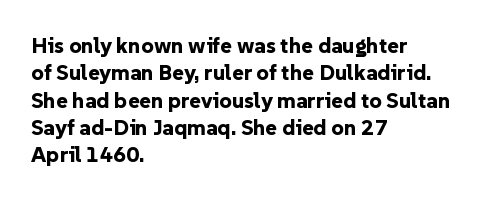
The image shows 22 px bold type, upright; set left-aligned, line spacing 1.24x, normal letter spacing, not underlined.
